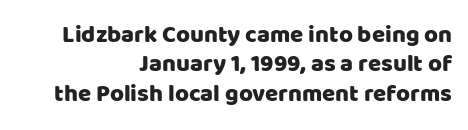
{"italic": "no", "underline": "no", "align": "right", "line_spacing_ratio": 1.22, "letter_spacing": "normal", "letter_spacing_em": 0.0, "glyph_px": 24}
